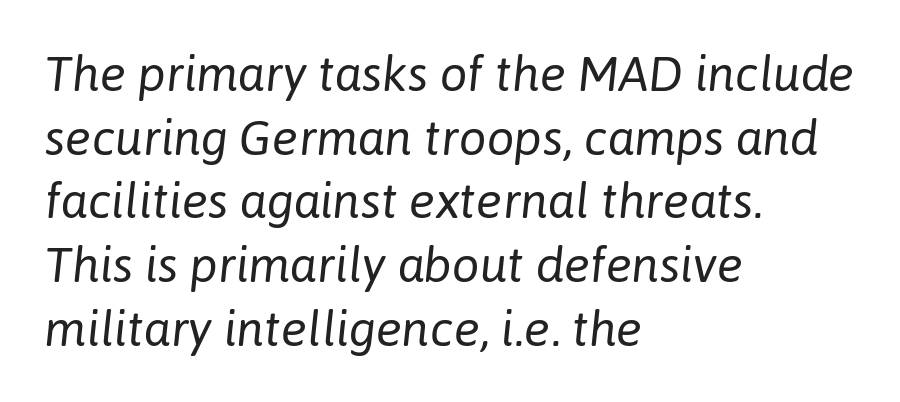
The image shows 49 px regular-weight type, italic (leaning right); set left-aligned, normal line spacing (1.3x), normal letter spacing, not underlined; low stroke contrast and a medium x-height.
